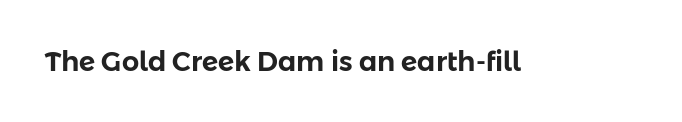
The image shows 27 px text type, upright; set normal letter spacing, not underlined.
